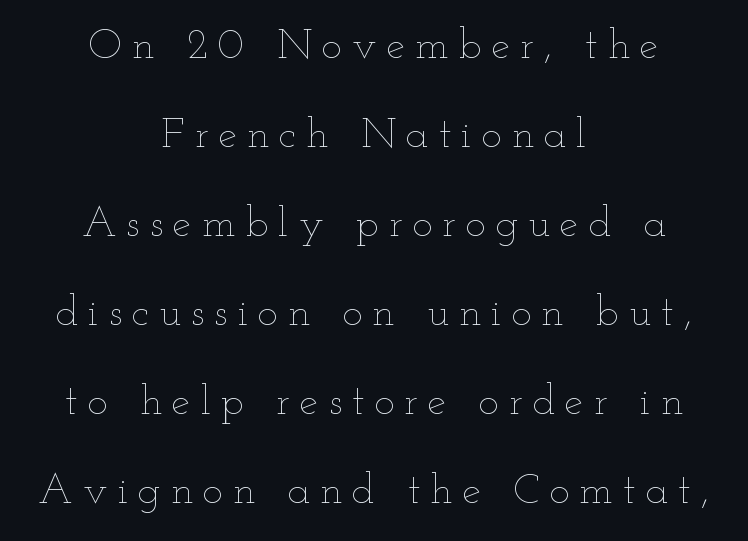
{"italic": "no", "bold": "no", "weight": "thin", "width": "wide", "stroke_contrast": "low", "x_height": "small", "monospaced": "no", "underline": "no", "align": "center", "line_spacing": "loose", "line_spacing_ratio": 2.12, "letter_spacing": "wide", "letter_spacing_em": 0.24, "glyph_px": 42}
